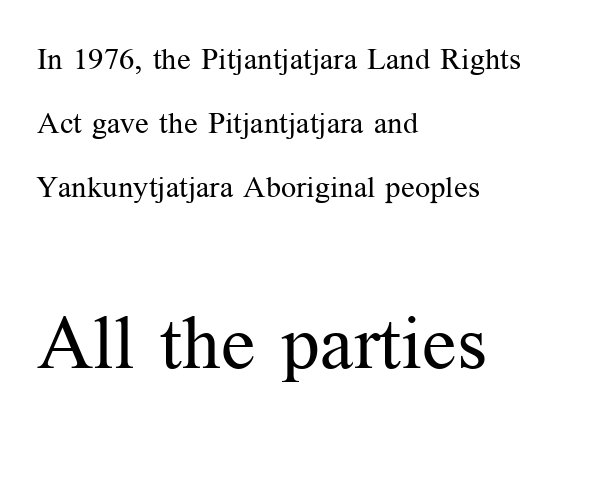
Q: Is the text bold? A: No.
Q: Is the text italic (slanted)? A: No, it is upright.
Q: Is the typeface a serif or a sans-serif typeface? A: Serif.
Q: Is the text underlined? A: No.
Q: How is the paragraph aligned? A: Left-aligned.
Q: Is the spacing between letters normal or unusually wide? A: Normal.
Q: Is the spacing between lines tight, normal or loose? A: Loose.
Q: Which block of text is set in a larger size, the first (top) or the second (bottom)? A: The second (bottom) one.
Q: Width (condensed, normal, or wide)? A: Normal.
Q: Stroke contrast? A: Medium.
Q: x-height? A: Medium.
Q: Monospaced? A: No.
